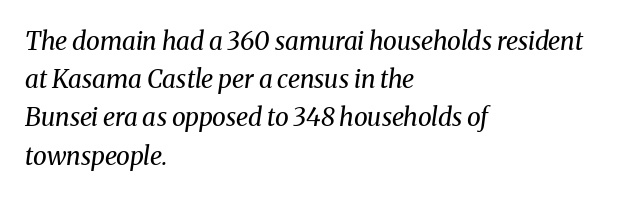
Q: Is the text bold? A: No.
Q: Is the text italic (slanted)? A: Yes, it leans right by about 8 degrees.
Q: Is the text underlined? A: No.
Q: How is the paragraph aligned? A: Left-aligned.
Q: Is the spacing between letters normal or unusually wide? A: Normal.
Q: Is the spacing between lines tight, normal or loose? A: Normal.
